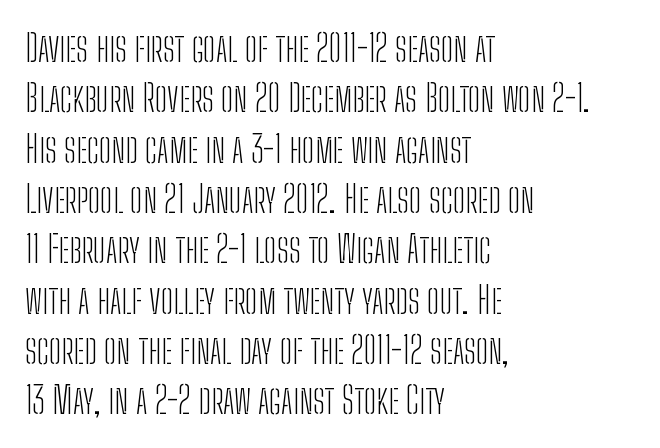
Q: Is the text bold? A: No.
Q: Is the text italic (slanted)? A: No, it is upright.
Q: Is the typeface a serif or a sans-serif typeface? A: Sans-serif.
Q: Is the text underlined? A: No.
Q: How is the paragraph aligned? A: Left-aligned.
Q: Is the spacing between letters normal or unusually wide? A: Normal.
Q: Is the spacing between lines tight, normal or loose? A: Normal.
Q: Width (condensed, normal, or wide)? A: Condensed.
Q: Stroke contrast? A: Low.
Q: x-height? A: Medium.
Q: Monospaced? A: No.
